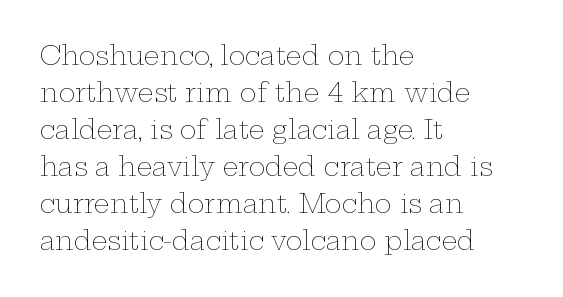
Q: Is the text bold? A: No.
Q: Is the text italic (slanted)? A: No, it is upright.
Q: Is the text underlined? A: No.
Q: How is the paragraph aligned? A: Left-aligned.
Q: Is the spacing between letters normal or unusually wide? A: Normal.
Q: Is the spacing between lines tight, normal or loose? A: Normal.
